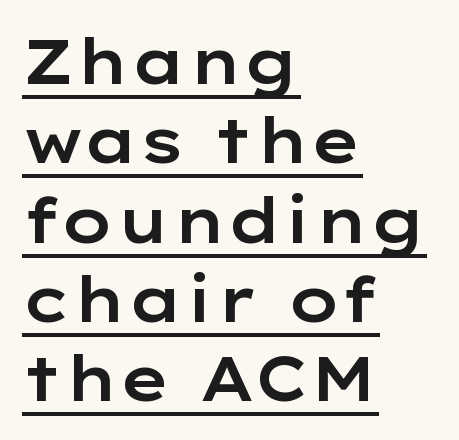
{"serif": "no", "italic": "no", "width": "wide", "stroke_contrast": "low", "x_height": "medium", "monospaced": "no", "underline": "yes", "align": "left", "line_spacing": "normal", "line_spacing_ratio": 1.28, "letter_spacing": "normal", "letter_spacing_em": 0.0, "glyph_px": 62}
